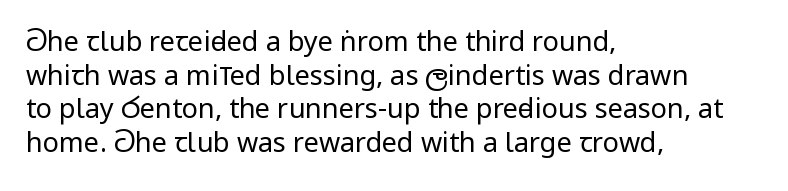
The image shows 27 px text type, upright; set left-aligned, normal line spacing (1.25x), normal letter spacing, not underlined.
